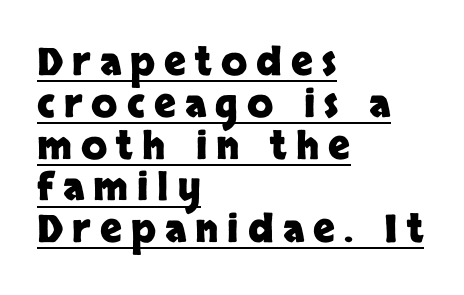
Q: Is the text bold? A: Yes.
Q: Is the text italic (slanted)? A: No, it is upright.
Q: Is the typeface a serif or a sans-serif typeface? A: Sans-serif.
Q: Is the text underlined? A: Yes.
Q: How is the paragraph aligned? A: Left-aligned.
Q: Is the spacing between letters normal or unusually wide? A: Unusually wide.
Q: Is the spacing between lines tight, normal or loose? A: Tight.
Q: Width (condensed, normal, or wide)? A: Normal.
Q: Stroke contrast? A: Low.
Q: x-height? A: Large.
Q: Monospaced? A: No.
